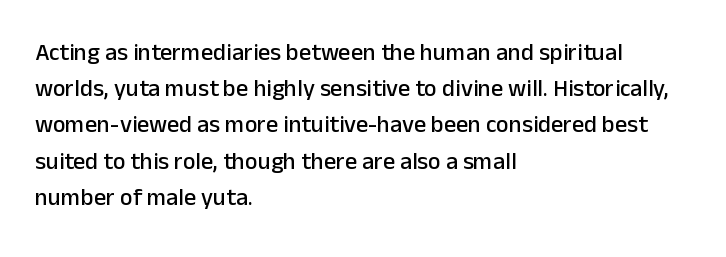
Leading: standard. Ascenders rise straight up at ninety degrees. Nobody drew a line under any word here. Here the glyphs are tracked normally, forming tight word shapes. All the whitespace from short lines collects on the right.
